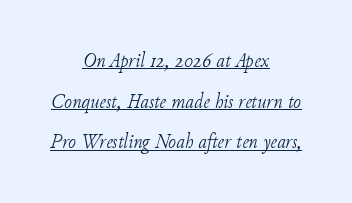
Typeset on center — no edge is straight. You could fit nearly another row in the gap between these rows. Standard letterfit; no display-style spreading of the glyphs. The characters are drawn with everyday or finer stroke widths. Honestly, the underline is the first thing you notice here.
